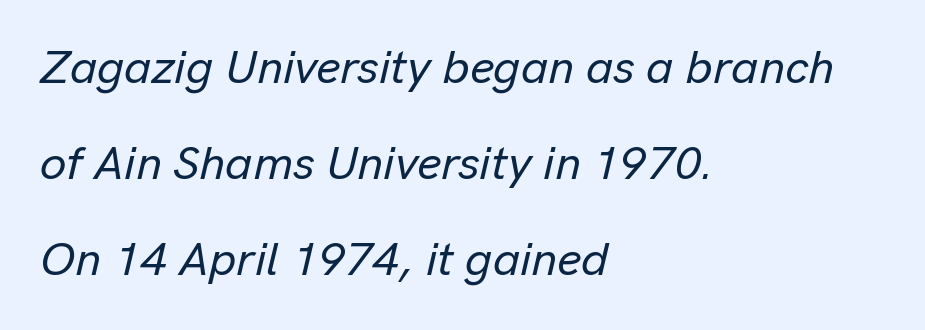
Reading down the column, the eye jumps a long way to each next line. The lines are quadded left. Compared with typical body copy, the letter spacing here is the same. The passage shown is not underscored anywhere. Think of a printed novel: that variable character pitch is what you see here.
